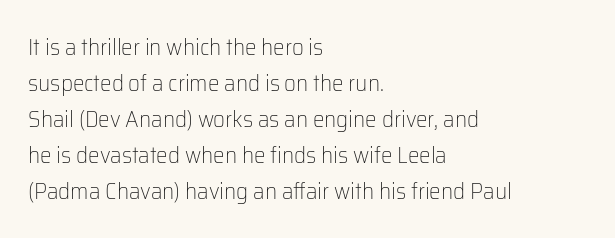
The foot of each line stays bare and open. It's the straight-up-and-down kind of type. The gaps between neighbouring characters are ordinary and unremarkable. A normal amount of white space separates one row of letters from the next. Typeset ragged right — the left edge is the straight one. Is the stroke heavy? The answer is a plain regular-or-lighter.
